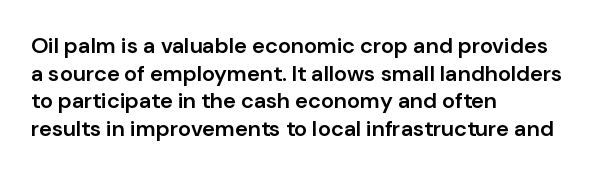
The image shows 22 px text type, upright; set left-aligned, normal line spacing (1.26x), normal letter spacing, not underlined.
